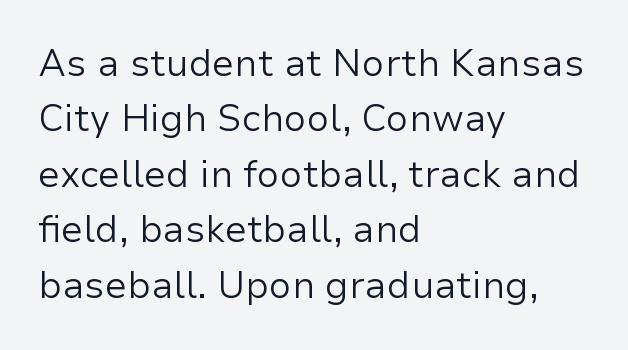
These lines are rendered in a variable-pitch font. The area under the type is left untouched. I'd call this a sans setting — the letters go barefoot. Nope, not italic — everything's standing straight. There is no visible air inserted between adjacent glyphs. Is the type heavy? It reads as light-to-regular instead.
